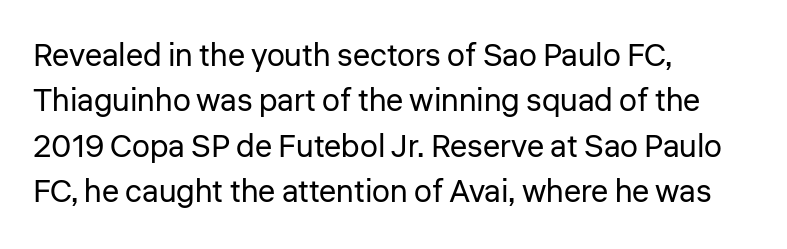
Spacing verdict: proportional, widths tailored to each character. I'd call this a sans setting — the letters go barefoot. No extra ink here — the face is not bold. This rendering uses left alignment, leaving the right contour irregular.
